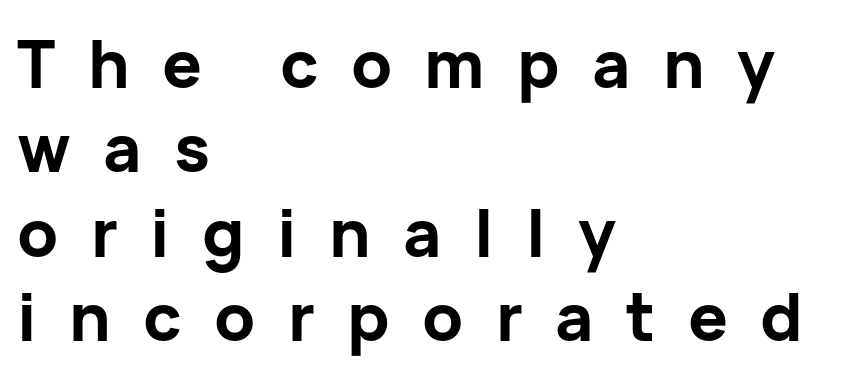
Is the block centered? No — it sits flush against the left margin. The text was rendered using a sans face with plain stroke endings. Caption: bold face, heavy strokes. Proportional: the letters do not fall into vertical columns. The tracking jumps out immediately: characters are airy and widely separated.
